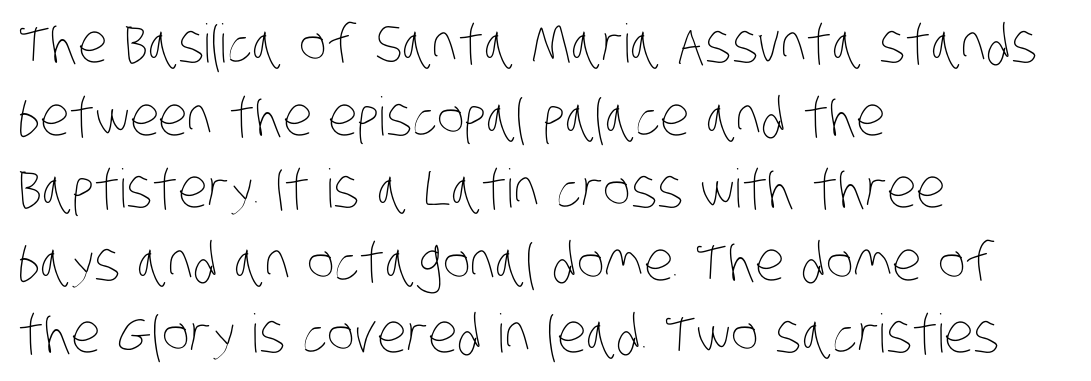
Q: Is the text bold? A: No.
Q: Is the text underlined? A: No.
Q: How is the paragraph aligned? A: Left-aligned.
Q: Is the spacing between letters normal or unusually wide? A: Normal.
Q: Is the spacing between lines tight, normal or loose? A: Normal.
Q: Width (condensed, normal, or wide)? A: Condensed.
Q: Stroke contrast? A: Low.
Q: x-height? A: Large.
Q: Monospaced? A: No.
